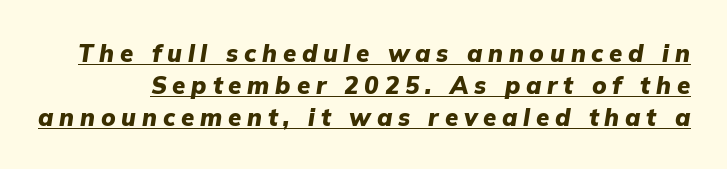
The line texture is sparse and dotted thanks to wide tracking. Emphasis is given by a line drawn under the lettering. Notice how thick the strokes are: this is what a full bold looks like. Vertical spacing — default. An italicized treatment has been applied to the whole sample.
